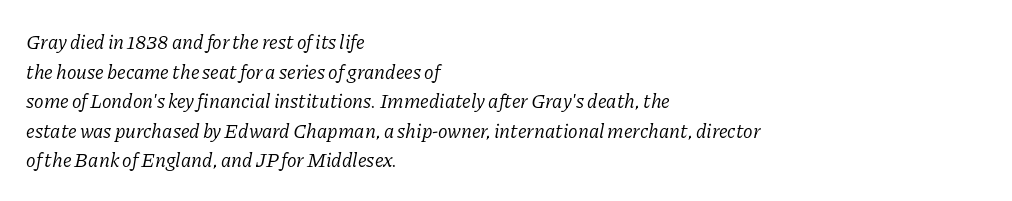
Ink coverage per letter is moderate at most. Notice how the passage keeps a crisp vertical edge on the left only. Each new line begins a customary step beneath the previous one. Nothing unusual about the tracking: characters are spaced as the font intends. Emphasis-style slanted type is in use.
